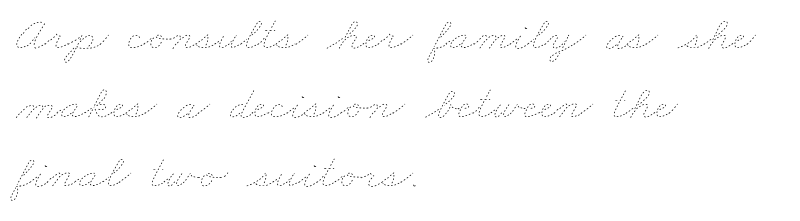
{"bold": "no", "weight": "thin", "width": "wide", "stroke_contrast": "low", "x_height": "small", "monospaced": "no", "underline": "no", "align": "left", "line_spacing": "normal", "line_spacing_ratio": 1.41, "letter_spacing": "normal", "letter_spacing_em": 0.0, "glyph_px": 49}
